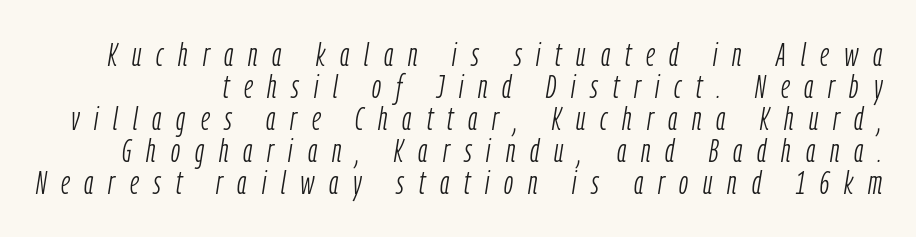
Q: Is the text bold? A: No.
Q: Is the text italic (slanted)? A: Yes, it leans right by about 9 degrees.
Q: Is the text underlined? A: No.
Q: Is the spacing between letters normal or unusually wide? A: Unusually wide.
Q: Is the spacing between lines tight, normal or loose? A: Tight.
Q: Width (condensed, normal, or wide)? A: Condensed.
Q: Stroke contrast? A: Low.
Q: x-height? A: Medium.
Q: Monospaced? A: No.
